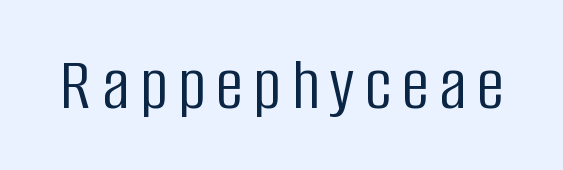
{"serif": "no", "italic": "no", "bold": "no", "weight": "light", "width": "condensed", "stroke_contrast": "low", "x_height": "large", "monospaced": "no", "underline": "no", "glyph_px": 76}
